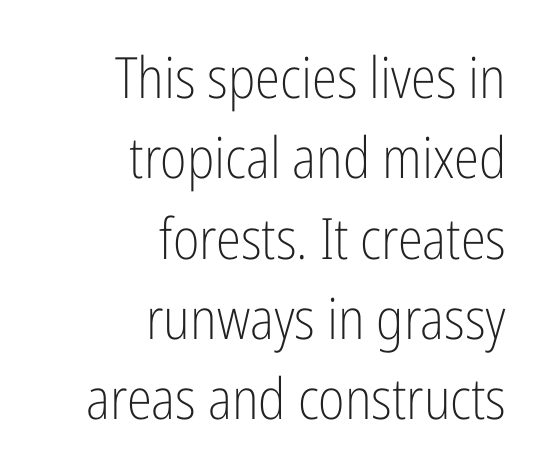
{"serif": "no", "italic": "no", "bold": "no", "weight": "light", "width": "condensed", "stroke_contrast": "low", "x_height": "medium", "monospaced": "no", "underline": "no", "align": "right", "line_spacing": "normal", "line_spacing_ratio": 1.41, "letter_spacing": "normal", "letter_spacing_em": 0.0, "glyph_px": 57}
